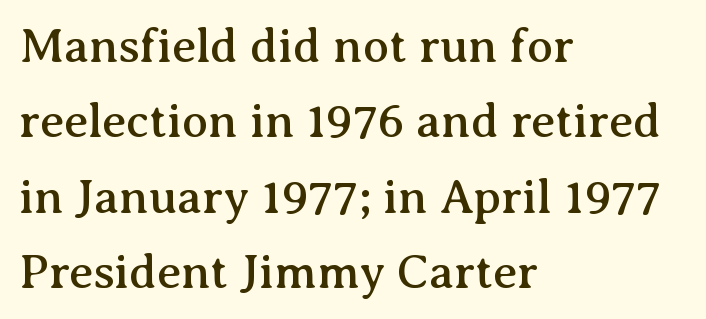
The lines in this sample share a left origin and differ only in where they stop. Short note: letters normally spaced. Baseline-to-baseline distance is the conventional proportion of letter height. Proportional: the letters do not fall into vertical columns.
